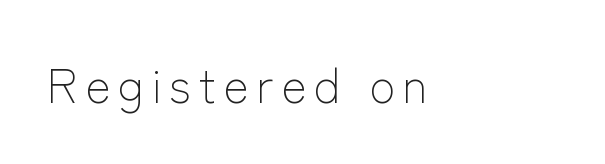
{"serif": "no", "italic": "no", "bold": "no", "weight": "light", "width": "normal", "stroke_contrast": "low", "x_height": "medium", "monospaced": "no", "underline": "no", "align": "left", "glyph_px": 48}
